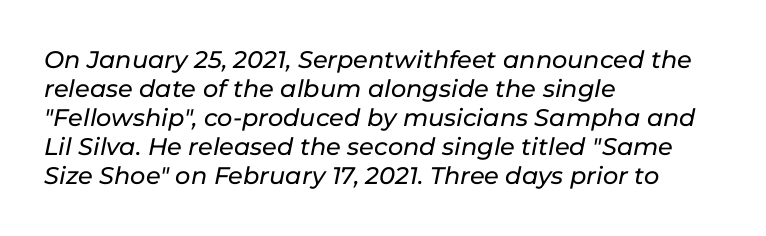
Q: Is the text italic (slanted)? A: Yes, it leans right by about 11 degrees.
Q: Is the text underlined? A: No.
Q: How is the paragraph aligned? A: Left-aligned.
Q: Is the spacing between letters normal or unusually wide? A: Normal.
